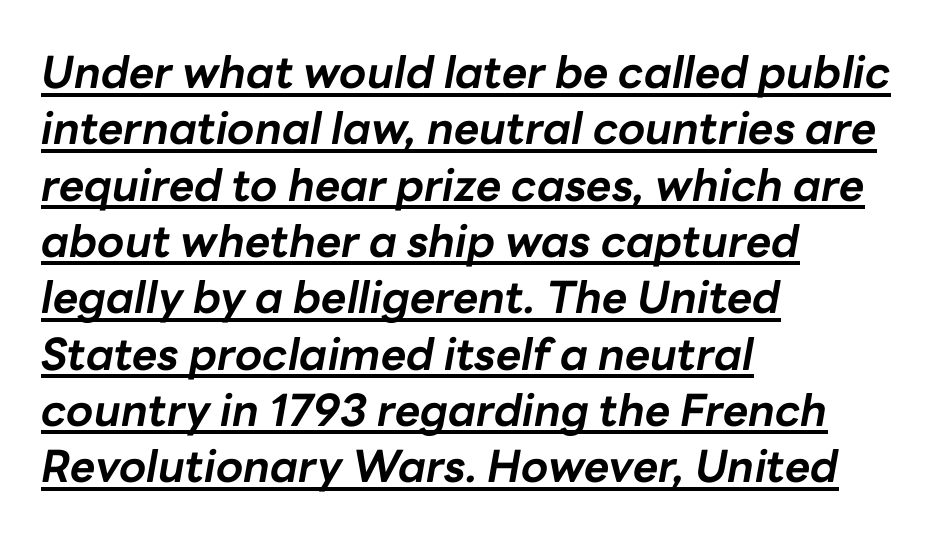
The image shows 44 px bold type, italic (leaning right); set left-aligned, normal line spacing (1.28x), normal letter spacing, underlined; low stroke contrast and a medium x-height.
